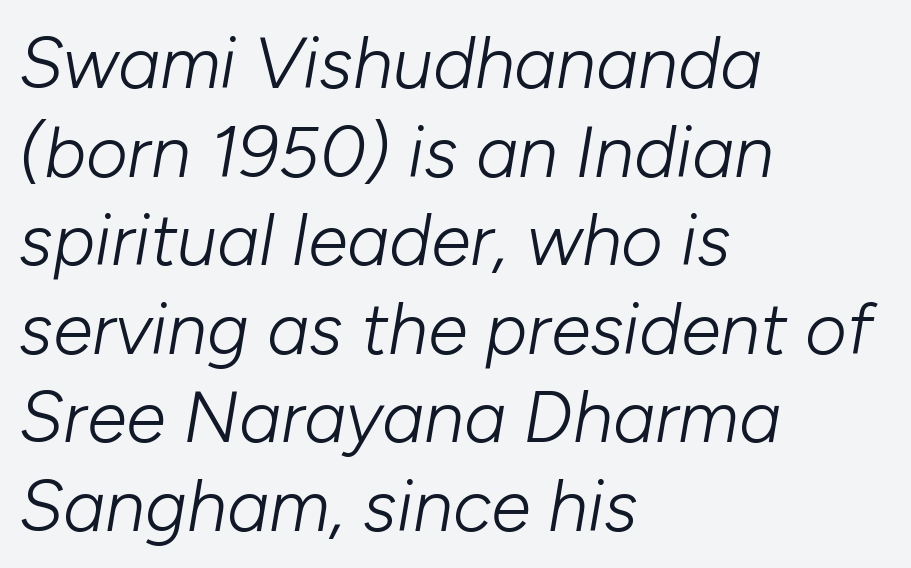
Default kerning and tracking; the words read as compact shapes. Notice how the passage keeps a crisp vertical edge on the left only. The rendering applies a slant to the glyphs. No letter is thick-stroked: the sample isn't bold.
